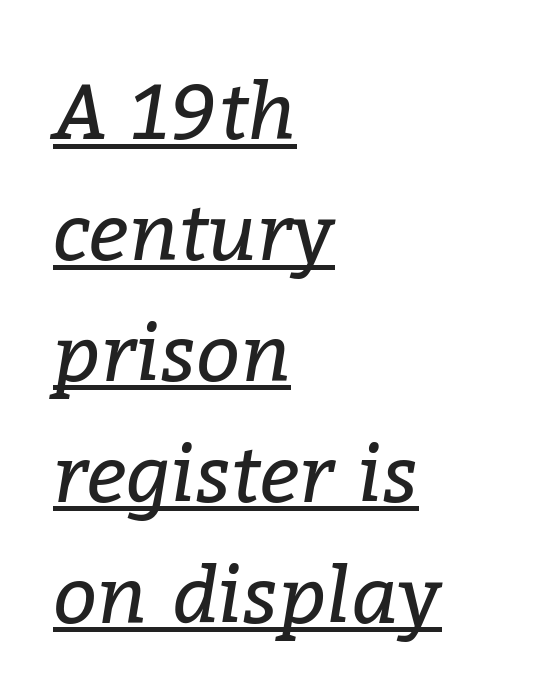
A typesetter would call this zero additional tracking. Regular leading. Each line of the rendering has a horizontal stroke beneath the glyphs. The designer went with a serif here, giving each stem small feet. This sample has the flowing, uneven cadence of proportional lettering.
